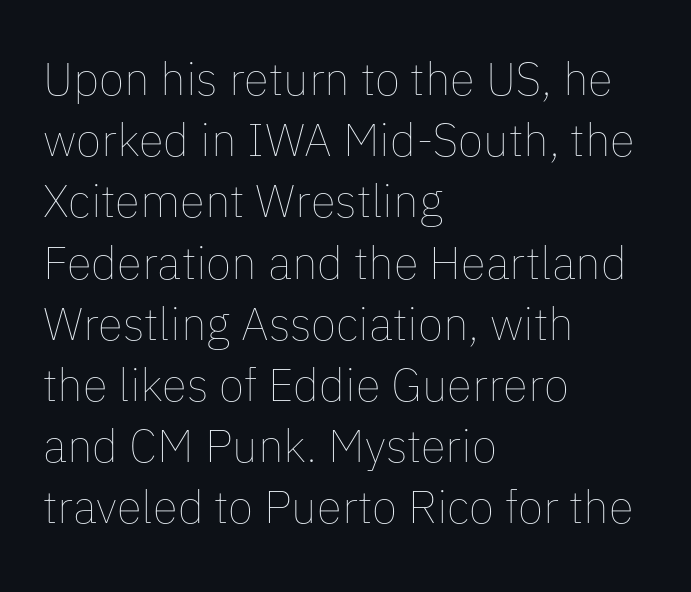
Vertically, the passage feels balanced, rows spaced as you'd expect. Think standard paragraph weight, or any step lighter than that. The ragged edge is on the right, which tells us the setting is flush left. Designer's note — italics off, roman on. Anything drawn beneath the words? Only blank space. Spacing verdict: proportional, widths tailored to each character.
